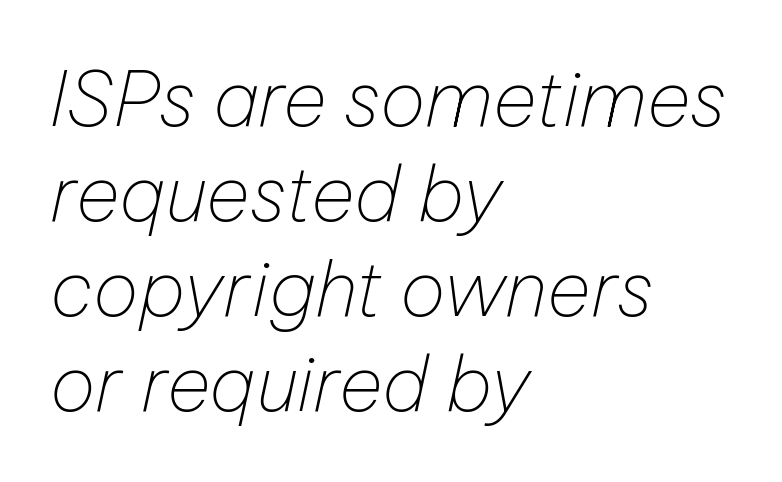
{"italic": "yes", "lean": "right", "slant_degrees": 12, "bold": "no", "weight": "thin", "width": "normal", "stroke_contrast": "low", "x_height": "medium", "monospaced": "no", "underline": "no", "align": "left", "line_spacing": "normal", "line_spacing_ratio": 1.25, "letter_spacing": "normal", "letter_spacing_em": 0.0, "glyph_px": 76}
